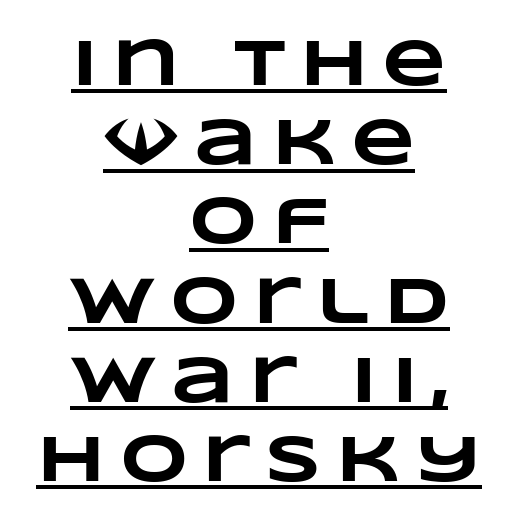
Is this a fixed-width face? No — the glyphs have proportional, varying widths. The lettering is marked with a stroke running underneath it. The letters are spread apart with noticeably loose tracking. Each glyph is drawn with heavy, bold strokes.
